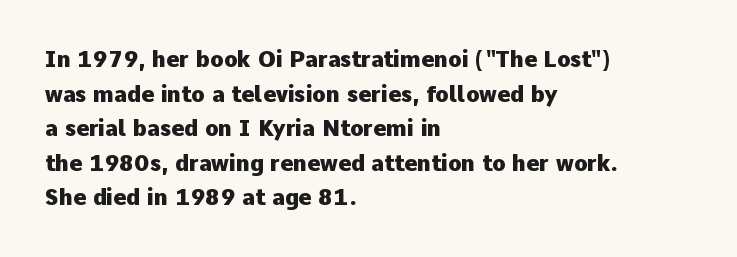
This sample uses an upright cut, with every glyph sitting square on the baseline. Whoever set this chose a conventional vertical rhythm. Students, note that the glyphs here touch the page at normal intervals. Strokes here are thick enough to call this a true bold.
